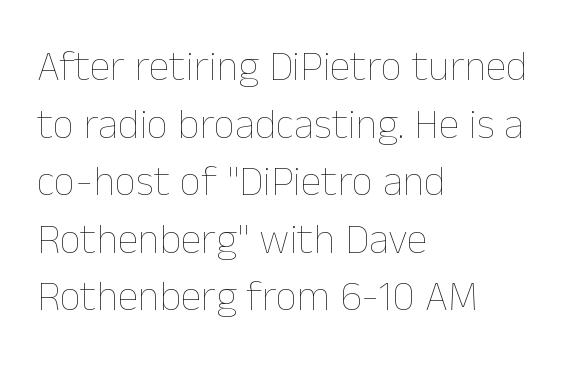
Q: Is the text bold? A: No.
Q: Is the text italic (slanted)? A: No, it is upright.
Q: Is the text underlined? A: No.
Q: How is the paragraph aligned? A: Left-aligned.
Q: Is the spacing between letters normal or unusually wide? A: Normal.
Q: Is the spacing between lines tight, normal or loose? A: Normal.
Q: Width (condensed, normal, or wide)? A: Normal.
Q: Stroke contrast? A: Low.
Q: x-height? A: Medium.
Q: Monospaced? A: No.
